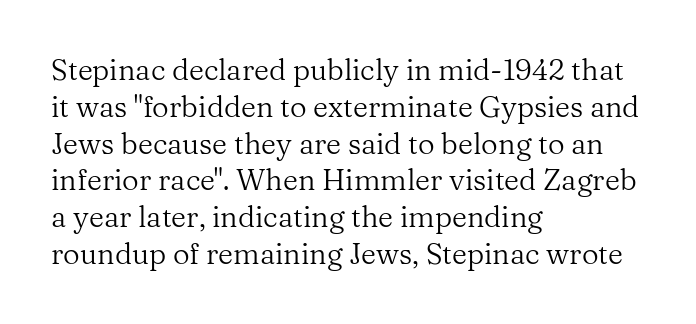
The image shows 29 px regular-weight serif type, upright; set left-aligned, normal line spacing (1.27x), normal letter spacing, not underlined; medium stroke contrast and a medium x-height.
